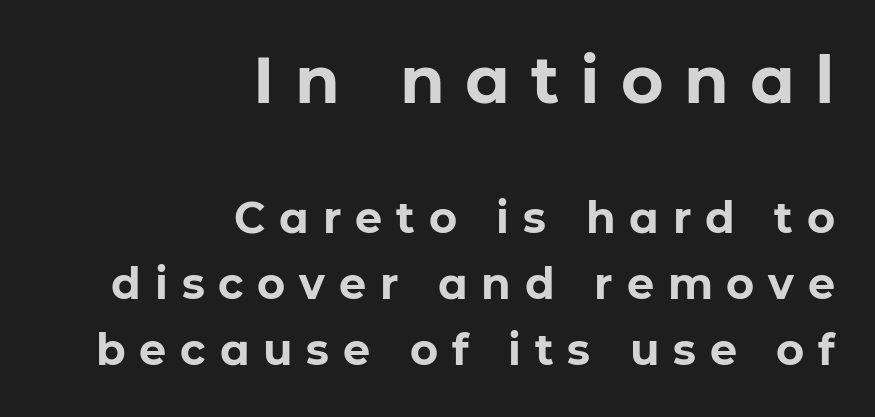
Which of the two is more prominent by size? The first, at the top. Short note: letters widely spaced. You can tell from the bare stems that sans-serif type was used. It's the straight-up-and-down kind of type.
